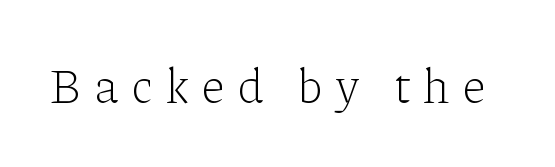
The image shows 48 px light serif type, upright; set unusually wide letter spacing (+0.28 em), not underlined; low stroke contrast and a medium x-height.
